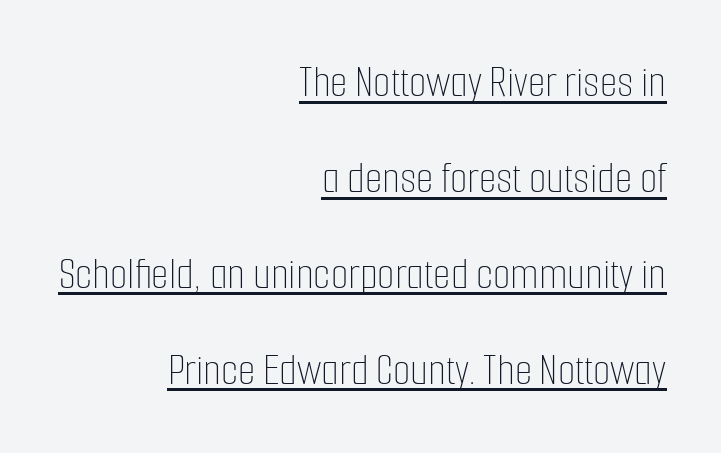
{"italic": "no", "bold": "no", "weight": "thin", "width": "condensed", "stroke_contrast": "low", "x_height": "medium", "monospaced": "no", "underline": "yes", "align": "right", "line_spacing": "loose", "line_spacing_ratio": 2.13, "letter_spacing": "normal", "letter_spacing_em": 0.0, "glyph_px": 45}
